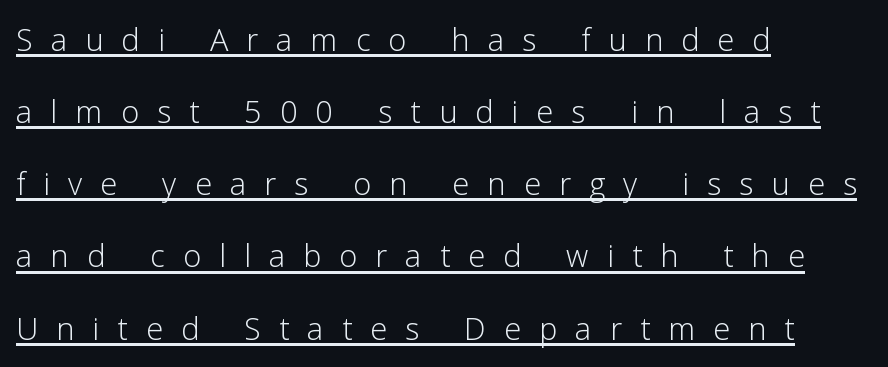
The image shows 41 px light sans-serif type, upright; set left-aligned, line spacing 1.76x, unusually wide letter spacing (+0.44 em), underlined; low stroke contrast and a medium x-height.
